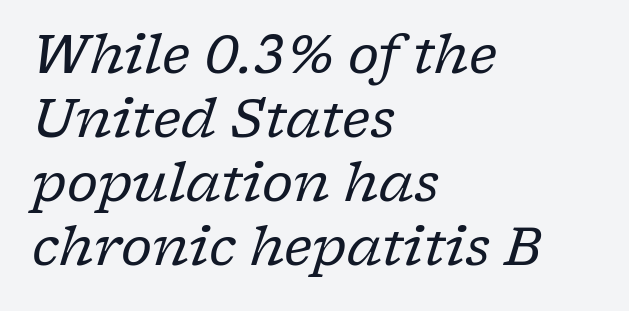
The image shows 53 px regular-weight serif type, italic (leaning right); set left-aligned, line spacing 1.21x, normal letter spacing, not underlined; low stroke contrast and a medium x-height.
